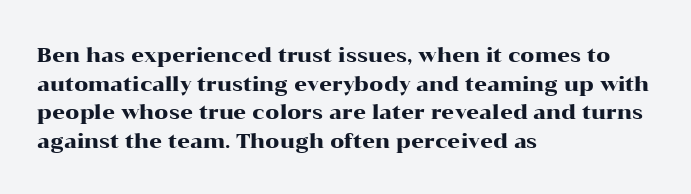
Q: Is the text italic (slanted)? A: No, it is upright.
Q: Is the text underlined? A: No.
Q: How is the paragraph aligned? A: Left-aligned.
Q: Is the spacing between letters normal or unusually wide? A: Normal.
Q: Is the spacing between lines tight, normal or loose? A: Normal.
